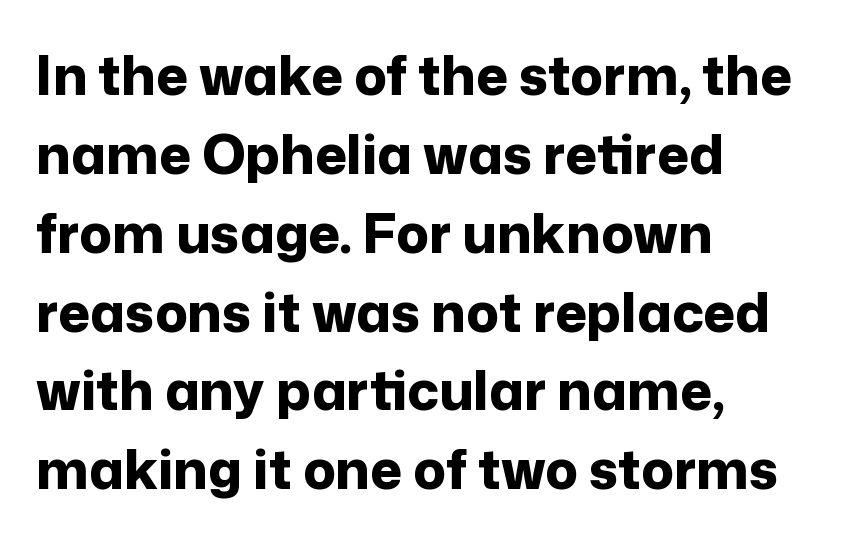
Q: Is the text bold? A: Yes.
Q: Is the text italic (slanted)? A: No, it is upright.
Q: Is the typeface a serif or a sans-serif typeface? A: Sans-serif.
Q: Is the text underlined? A: No.
Q: How is the paragraph aligned? A: Left-aligned.
Q: Is the spacing between letters normal or unusually wide? A: Normal.
Q: Is the spacing between lines tight, normal or loose? A: Normal.
Q: Width (condensed, normal, or wide)? A: Normal.
Q: Stroke contrast? A: Low.
Q: x-height? A: Medium.
Q: Monospaced? A: No.
